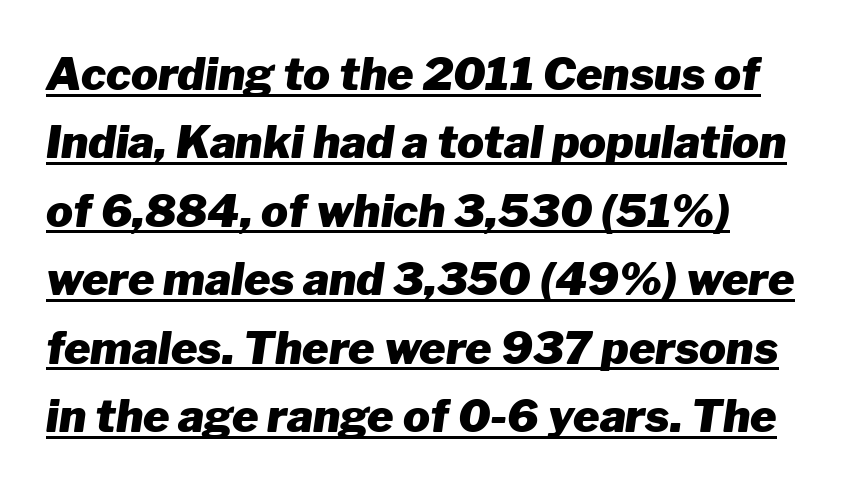
The face used here is proportionally spaced, like ordinary book or web type. Horizontal bands of white between lines are of average thickness. Heavy-handed strokes throughout: this text is bold. The compositor pushed each line to the left boundary. This sample uses plain, unmodified letter spacing.
